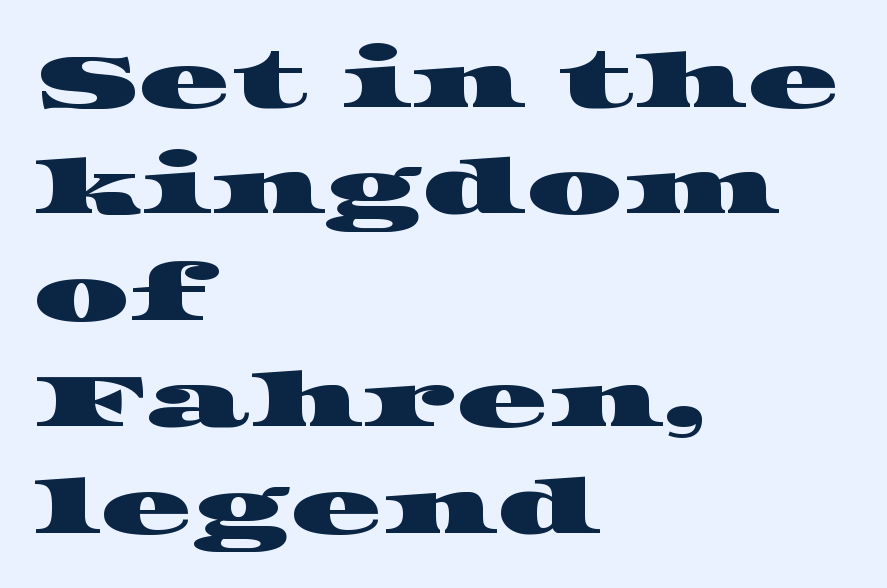
Q: Is the typeface a serif or a sans-serif typeface? A: Serif.
Q: Is the text underlined? A: No.
Q: How is the paragraph aligned? A: Left-aligned.
Q: Is the spacing between letters normal or unusually wide? A: Normal.
Q: Is the spacing between lines tight, normal or loose? A: Normal.
Q: Width (condensed, normal, or wide)? A: Wide.
Q: Stroke contrast? A: High.
Q: x-height? A: Large.
Q: Monospaced? A: No.
